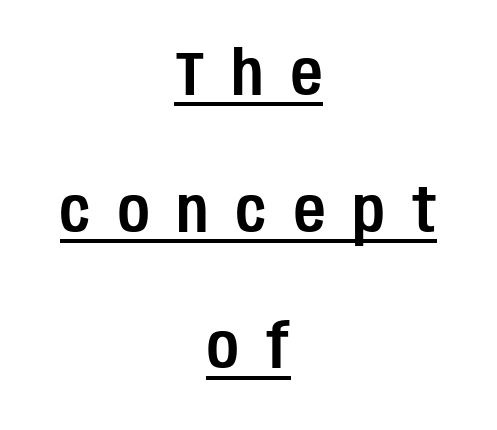
The image shows 61 px condensed sans-serif type, upright; set centered, loose line spacing (2.24x), unusually wide letter spacing (+0.45 em), underlined; low stroke contrast and a large x-height.
